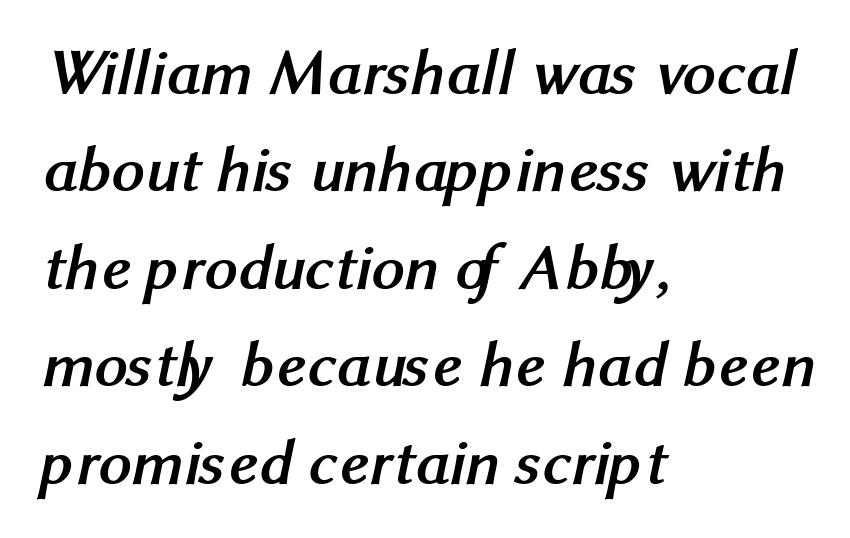
How would I describe the line gaps? Plain and ordinary. The type is set solid horizontally, with unmodified tracking. This sample is left-justified, so line endings fall wherever the words run out. The characters display no serif detailing; their extremities are plain. You could not count columns in this text — the font is proportionally spaced. Descenders hang freely into open space.
